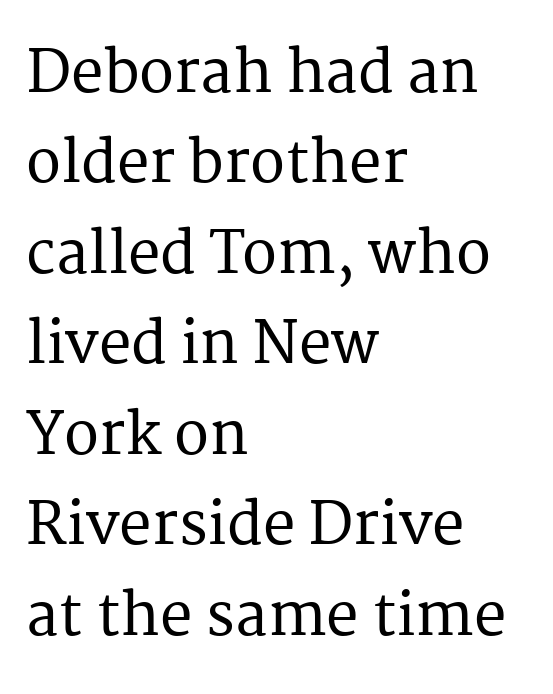
{"serif": "yes", "italic": "no", "width": "normal", "stroke_contrast": "medium", "x_height": "medium", "monospaced": "no", "underline": "no", "align": "left", "line_spacing": "normal", "line_spacing_ratio": 1.56, "letter_spacing": "normal", "letter_spacing_em": 0.0, "glyph_px": 58}
